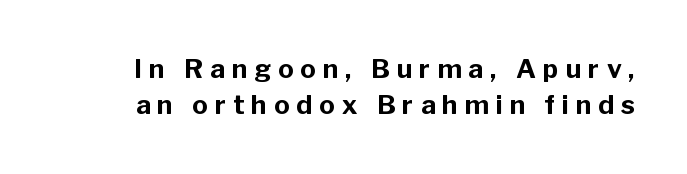
The image shows 26 px bold type, upright; set normal line spacing (1.39x), unusually wide letter spacing (+0.27 em), not underlined.
